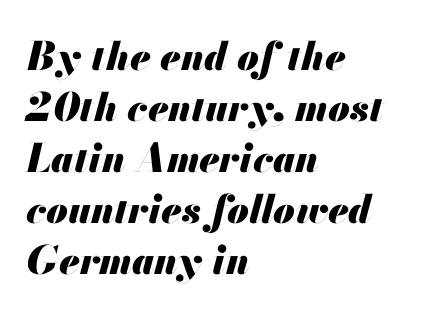
Nobody touched the tracking dial on this one. Would a proofreader flag this as italicized? Yes. This sample is left-justified, so line endings fall wherever the words run out. The block of text has a typical density, with ordinary space between rows. The glyphs have the mass of a bold cut. Underline: absent.
